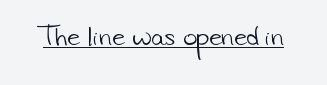
Q: Is the text bold? A: No.
Q: Is the text underlined? A: Yes.
Q: Is the spacing between letters normal or unusually wide? A: Normal.
